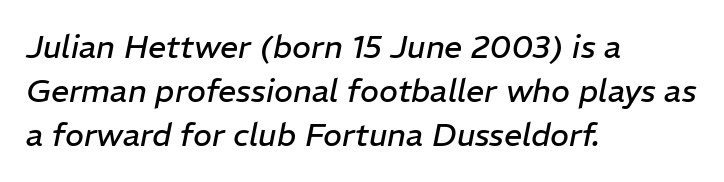
Q: Is the text bold? A: No.
Q: Is the text italic (slanted)? A: Yes, it leans right by about 11 degrees.
Q: Is the text underlined? A: No.
Q: How is the paragraph aligned? A: Left-aligned.
Q: Is the spacing between letters normal or unusually wide? A: Normal.
Q: Is the spacing between lines tight, normal or loose? A: Normal.
Q: Width (condensed, normal, or wide)? A: Normal.
Q: Stroke contrast? A: Low.
Q: x-height? A: Medium.
Q: Monospaced? A: No.
